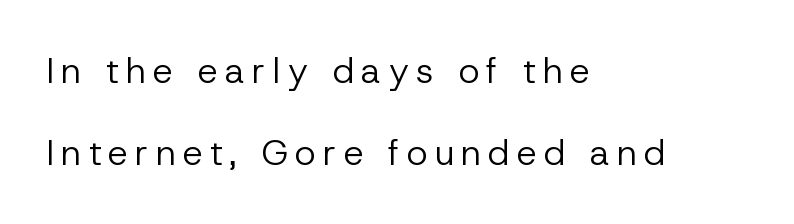
The image shows 36 px regular-weight sans-serif type, upright; set left-aligned, loose line spacing (2.28x), not underlined; low stroke contrast and a medium x-height.
